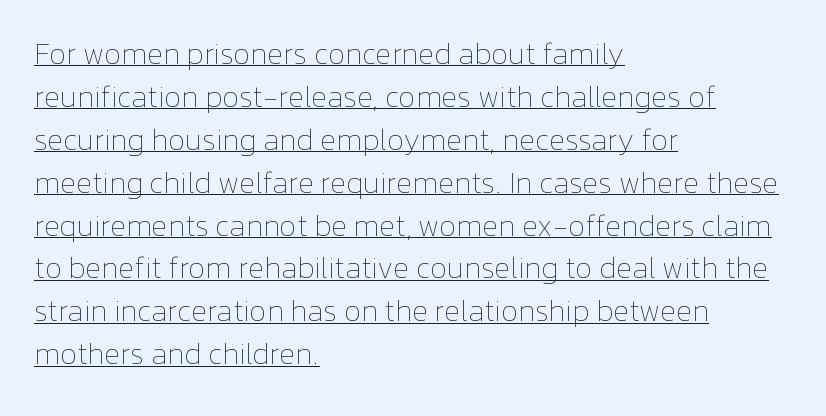
{"italic": "no", "bold": "no", "weight": "thin", "width": "normal", "stroke_contrast": "low", "x_height": "medium", "monospaced": "no", "underline": "yes", "align": "left", "line_spacing": "normal", "line_spacing_ratio": 1.43, "letter_spacing": "normal", "letter_spacing_em": 0.0, "glyph_px": 30}
